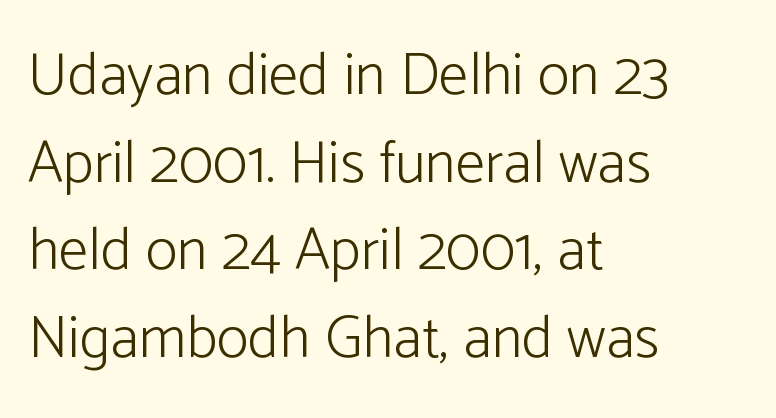
Compared with typical body copy, the letter spacing here is the same. Posture: upright roman. These lines are composed in type without serifs. The words here are not underlined.
